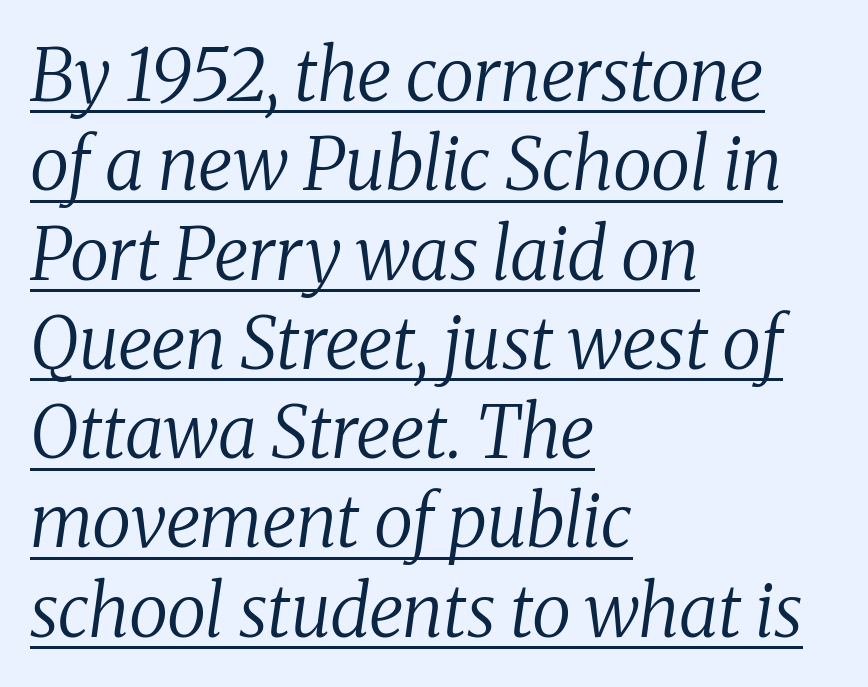
The image shows 72 px regular-weight serif type, italic (leaning right); set left-aligned, line spacing 1.24x, normal letter spacing, underlined; medium stroke contrast and a medium x-height.
